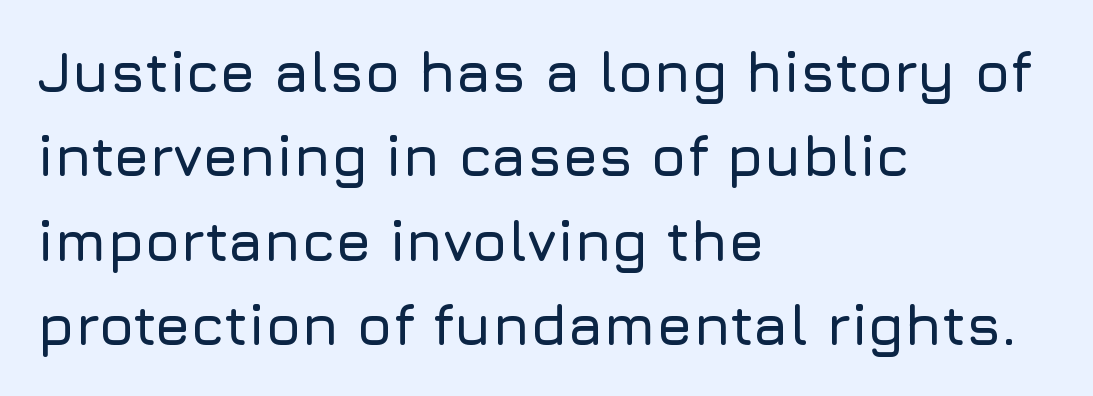
You could not count columns in this text — the font is proportionally spaced. The typeface chosen for these lines omits serifs. One glance says typical: line gaps are just what's usual. The horizontal fit of the characters is conventional and even. Every character sits straight up, as roman type does. The setting favours the left margin, as ordinary paragraphs usually do.
